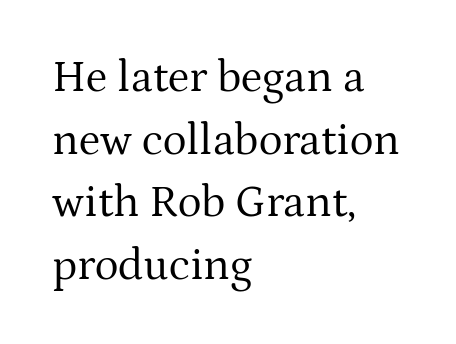
Quick note: underline off. Each letter's strokes conclude with small projecting serifs. Honestly, the row spacing looks completely unremarkable. Characters follow at the spacing the type designer built in. These glyphs show unthickened strokes, regular width or finer.
